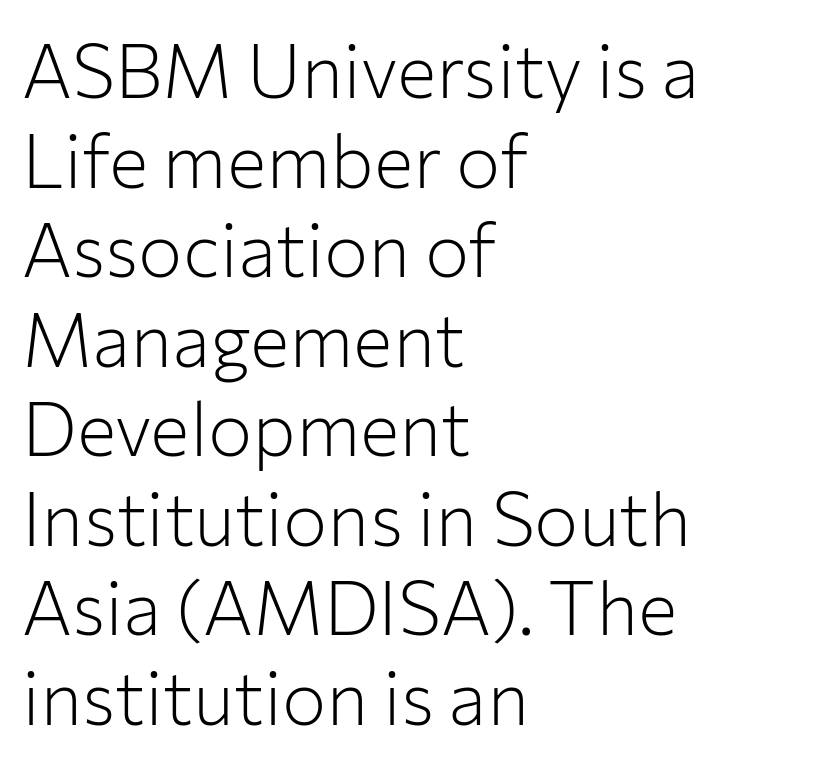
The image shows 74 px light sans-serif type, upright; set left-aligned, line spacing 1.21x, normal letter spacing, not underlined; low stroke contrast and a medium x-height.
